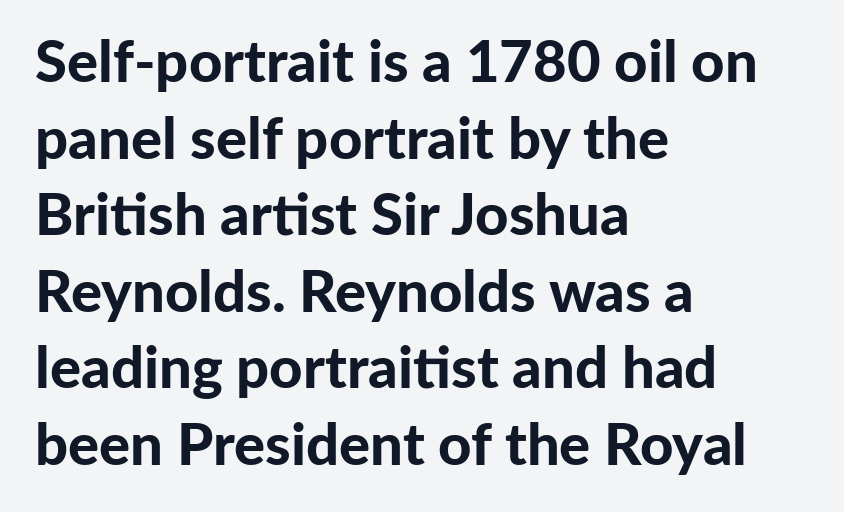
Q: Is the text bold? A: Yes.
Q: Is the text italic (slanted)? A: No, it is upright.
Q: Is the typeface a serif or a sans-serif typeface? A: Sans-serif.
Q: Is the text underlined? A: No.
Q: How is the paragraph aligned? A: Left-aligned.
Q: Is the spacing between letters normal or unusually wide? A: Normal.
Q: Is the spacing between lines tight, normal or loose? A: Normal.
Q: Width (condensed, normal, or wide)? A: Normal.
Q: Stroke contrast? A: Low.
Q: x-height? A: Medium.
Q: Monospaced? A: No.
